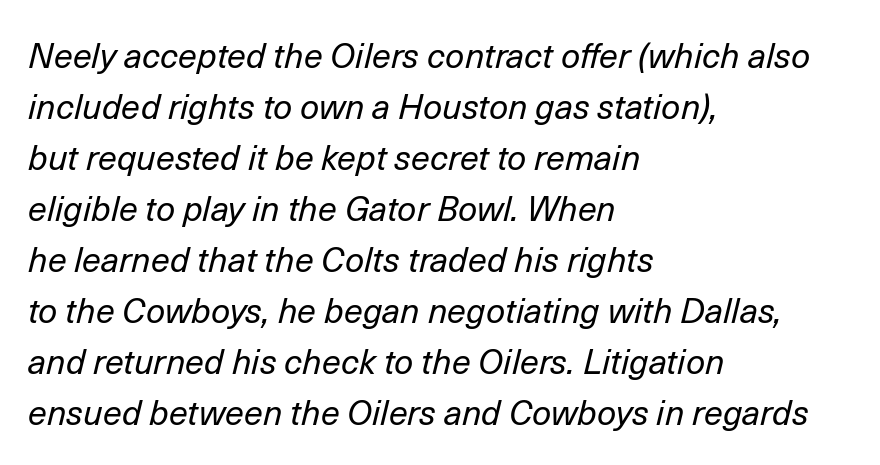
Q: Is the text bold? A: No.
Q: Is the text italic (slanted)? A: Yes, it leans right by about 14 degrees.
Q: Is the text underlined? A: No.
Q: How is the paragraph aligned? A: Left-aligned.
Q: Is the spacing between letters normal or unusually wide? A: Normal.
Q: Is the spacing between lines tight, normal or loose? A: Normal.
Q: Width (condensed, normal, or wide)? A: Normal.
Q: Stroke contrast? A: Low.
Q: x-height? A: Medium.
Q: Monospaced? A: No.
